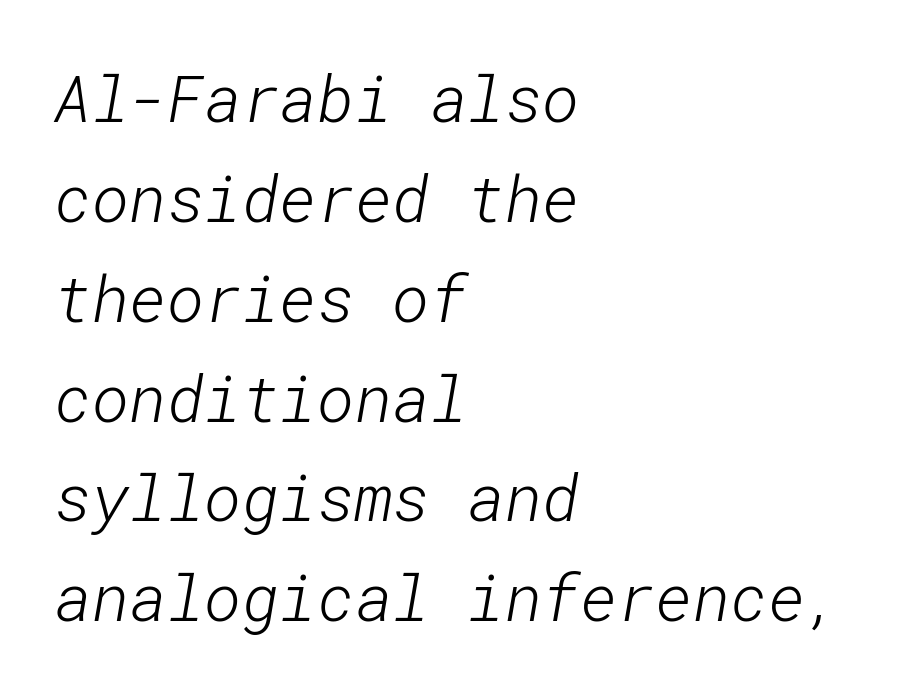
Unbolded letterforms with no extra heft. These lines keep a tight, regular rhythm from letter to letter. The area under the type is left untouched. Line beginnings align vertically; line endings do not.
